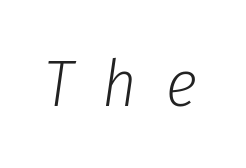
The passage shown is typed in a proportional face where columns would drift. Rule under the text: the space is simply empty. Letters have the restrained weight of plain body copy at most. Someone cranked the tracking dial way up on this one. Emphasis-style slanted type is in use.
